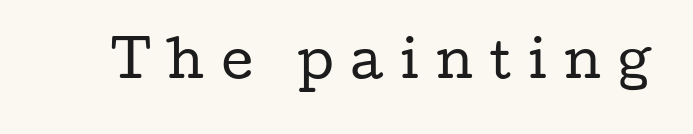
Q: Is the text bold? A: No.
Q: Is the text italic (slanted)? A: No, it is upright.
Q: Is the typeface a serif or a sans-serif typeface? A: Serif.
Q: Is the text underlined? A: No.
Q: Is the spacing between letters normal or unusually wide? A: Unusually wide.
Q: Width (condensed, normal, or wide)? A: Wide.
Q: Stroke contrast? A: Low.
Q: x-height? A: Medium.
Q: Monospaced? A: No.
